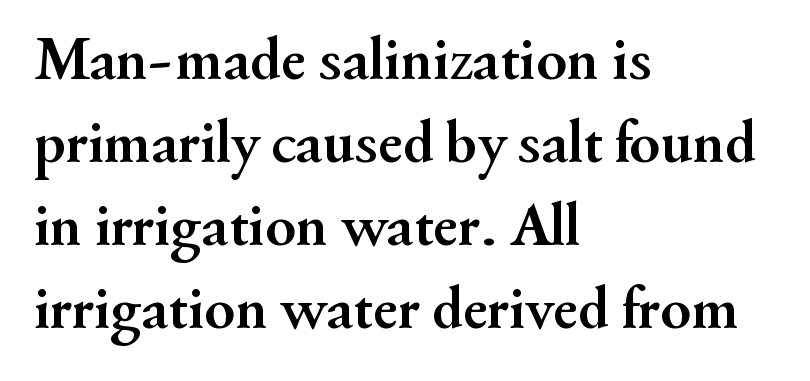
Q: Is the text bold? A: Yes.
Q: Is the text italic (slanted)? A: No, it is upright.
Q: Is the typeface a serif or a sans-serif typeface? A: Serif.
Q: Is the text underlined? A: No.
Q: How is the paragraph aligned? A: Left-aligned.
Q: Is the spacing between letters normal or unusually wide? A: Normal.
Q: Is the spacing between lines tight, normal or loose? A: Normal.
Q: Width (condensed, normal, or wide)? A: Normal.
Q: Stroke contrast? A: Medium.
Q: x-height? A: Small.
Q: Monospaced? A: No.
